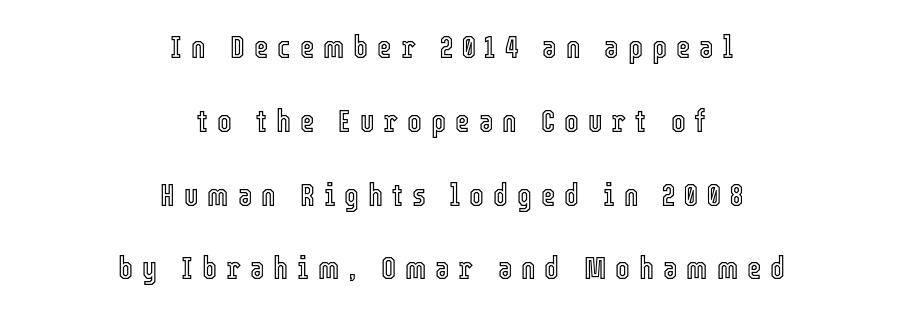
The image shows 31 px condensed type, upright; set centered, loose line spacing (2.38x), unusually wide letter spacing (+0.29 em), not underlined; a medium x-height.
